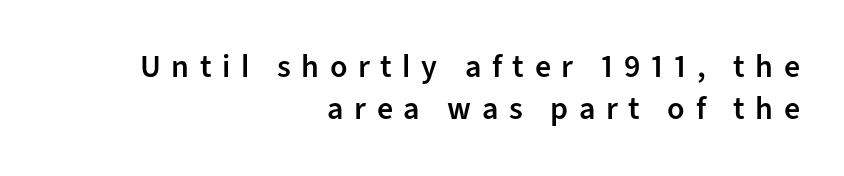
Q: Is the text bold? A: Semi-bold.
Q: Is the text italic (slanted)? A: No, it is upright.
Q: Is the typeface a serif or a sans-serif typeface? A: Sans-serif.
Q: Is the text underlined? A: No.
Q: How is the paragraph aligned? A: Right-aligned.
Q: Is the spacing between letters normal or unusually wide? A: Unusually wide.
Q: Is the spacing between lines tight, normal or loose? A: Normal.
Q: Width (condensed, normal, or wide)? A: Normal.
Q: Stroke contrast? A: Low.
Q: x-height? A: Medium.
Q: Monospaced? A: No.
